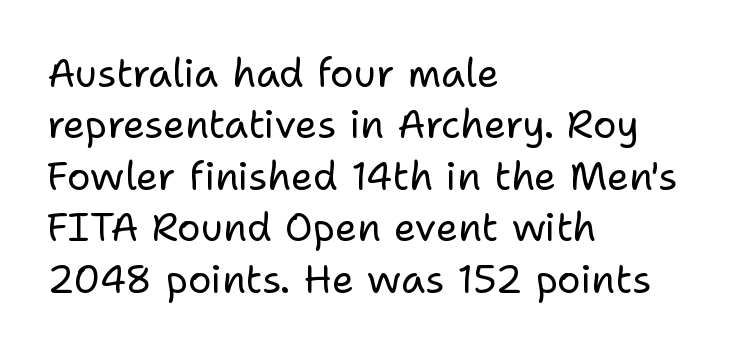
The image shows 39 px regular-weight sans-serif type, upright; set left-aligned, normal line spacing (1.32x), normal letter spacing, not underlined; low stroke contrast and a medium x-height.
